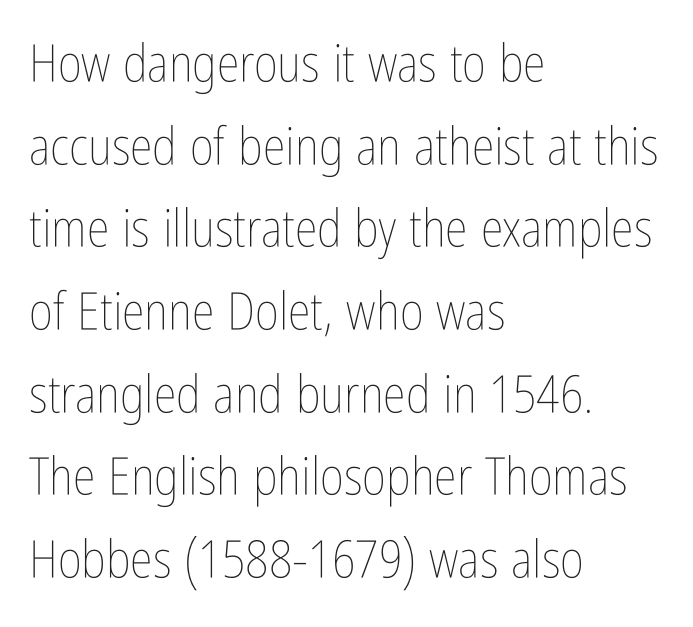
Look at the tracking — it's just the regular setting, nothing added. This block has exactly the height ordinary leading produces. Proportional: the letters do not fall into vertical columns. Weight: not bold — regular or lighter. This sample uses an upright cut, with every glyph sitting square on the baseline. The words here are not underlined.
